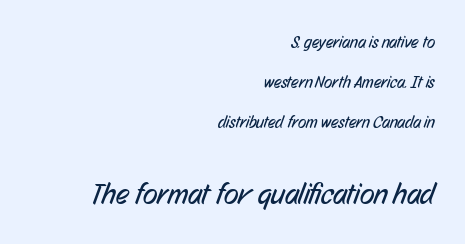
Q: Is the text bold? A: No.
Q: Is the typeface a serif or a sans-serif typeface? A: Sans-serif.
Q: Is the text underlined? A: No.
Q: How is the paragraph aligned? A: Right-aligned.
Q: Is the spacing between letters normal or unusually wide? A: Normal.
Q: Is the spacing between lines tight, normal or loose? A: Loose.
Q: Which block of text is set in a larger size, the first (top) or the second (bottom)? A: The second (bottom) one.
Q: Width (condensed, normal, or wide)? A: Condensed.
Q: Stroke contrast? A: Low.
Q: x-height? A: Medium.
Q: Monospaced? A: No.
